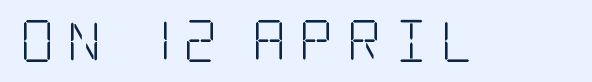
{"serif": "yes", "italic": "no", "bold": "no", "weight": "light", "width": "condensed", "stroke_contrast": "low", "x_height": "large", "underline": "no", "letter_spacing": "wide", "letter_spacing_em": 0.31, "glyph_px": 42}
